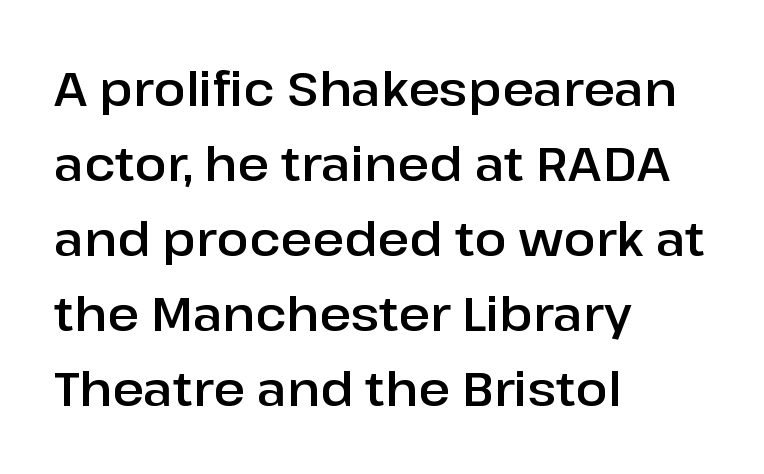
Q: Is the text italic (slanted)? A: No, it is upright.
Q: Is the typeface a serif or a sans-serif typeface? A: Sans-serif.
Q: Is the text underlined? A: No.
Q: How is the paragraph aligned? A: Left-aligned.
Q: Is the spacing between letters normal or unusually wide? A: Normal.
Q: Is the spacing between lines tight, normal or loose? A: Normal.
Q: Width (condensed, normal, or wide)? A: Normal.
Q: Stroke contrast? A: Low.
Q: x-height? A: Medium.
Q: Monospaced? A: No.
